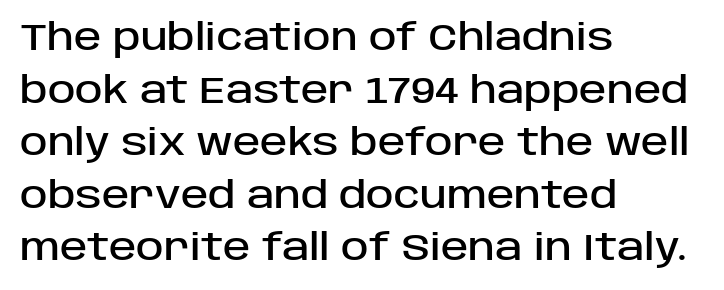
Q: Is the text italic (slanted)? A: No, it is upright.
Q: Is the typeface a serif or a sans-serif typeface? A: Sans-serif.
Q: Is the text underlined? A: No.
Q: How is the paragraph aligned? A: Left-aligned.
Q: Is the spacing between letters normal or unusually wide? A: Normal.
Q: Is the spacing between lines tight, normal or loose? A: Normal.
Q: Width (condensed, normal, or wide)? A: Normal.
Q: Stroke contrast? A: Low.
Q: x-height? A: Large.
Q: Monospaced? A: No.
